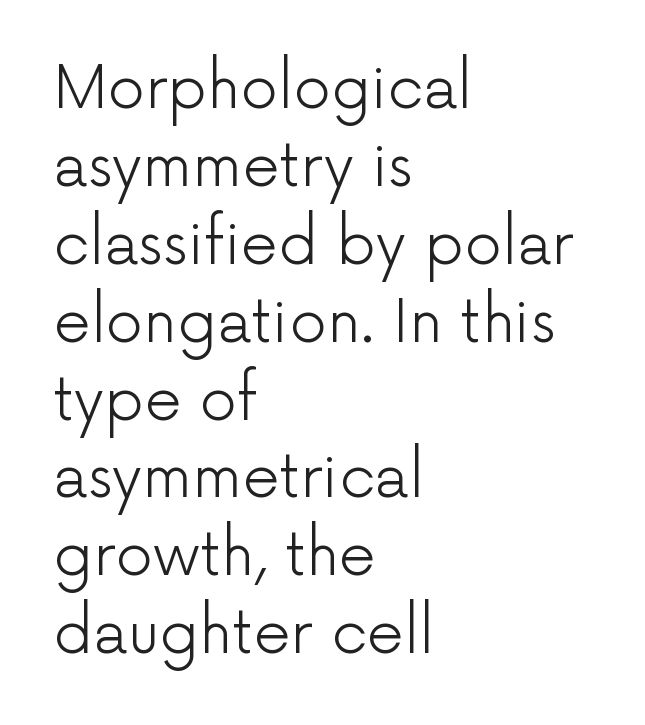
Q: Is the text bold? A: No.
Q: Is the text italic (slanted)? A: No, it is upright.
Q: Is the typeface a serif or a sans-serif typeface? A: Sans-serif.
Q: Is the text underlined? A: No.
Q: How is the paragraph aligned? A: Left-aligned.
Q: Is the spacing between letters normal or unusually wide? A: Normal.
Q: Is the spacing between lines tight, normal or loose? A: Normal.
Q: Width (condensed, normal, or wide)? A: Normal.
Q: Stroke contrast? A: Low.
Q: x-height? A: Medium.
Q: Monospaced? A: No.
